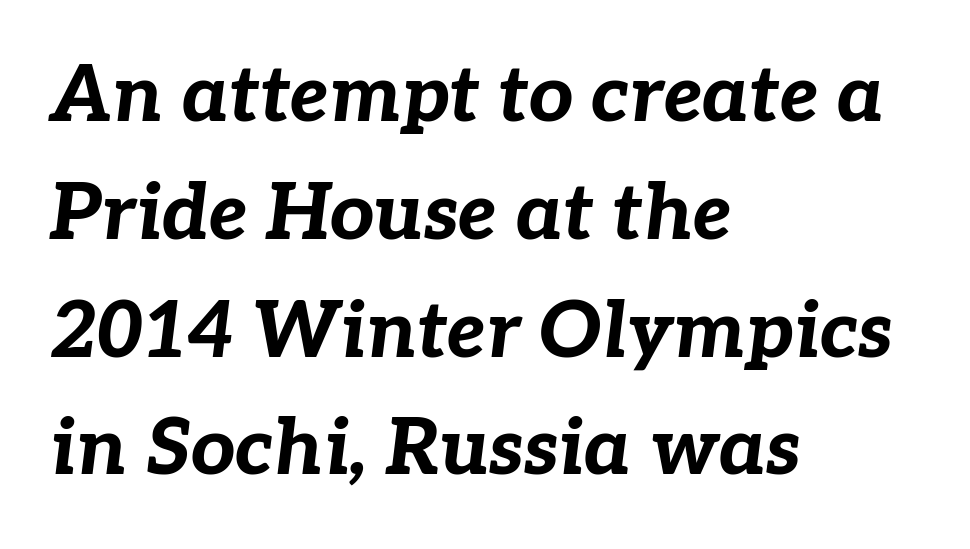
{"italic": "yes", "lean": "right", "slant_degrees": 7, "bold": "yes", "weight": "bold", "width": "normal", "stroke_contrast": "low", "x_height": "medium", "monospaced": "no", "underline": "no", "align": "left", "line_spacing": "normal", "line_spacing_ratio": 1.51, "letter_spacing": "normal", "letter_spacing_em": 0.0, "glyph_px": 78}
